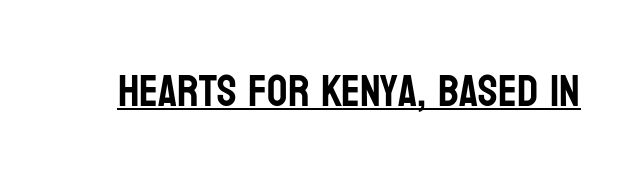
Q: Is the text italic (slanted)? A: No, it is upright.
Q: Is the typeface a serif or a sans-serif typeface? A: Sans-serif.
Q: Is the text underlined? A: Yes.
Q: Is the spacing between letters normal or unusually wide? A: Normal.
Q: Width (condensed, normal, or wide)? A: Condensed.
Q: Stroke contrast? A: Low.
Q: x-height? A: Large.
Q: Monospaced? A: No.
